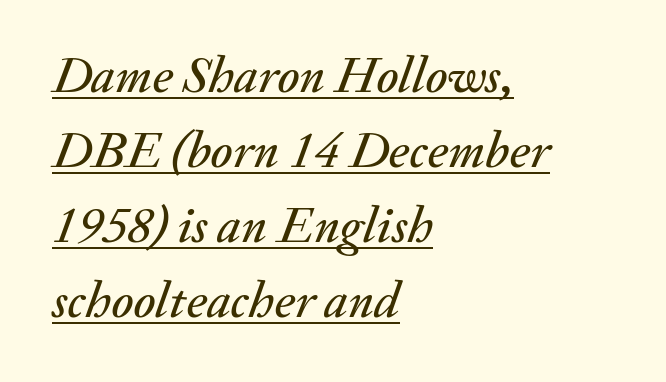
Has an underline been added? It has. Caption: standard tracking, unaltered. Every character sits at an angle, as italics do. Looks like regular typesetting: each glyph gets only the width it needs.
